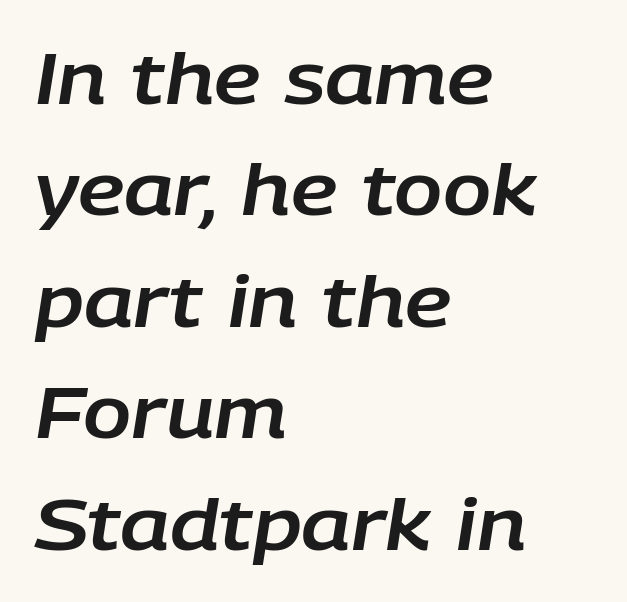
The image shows 71 px text type, italic (leaning right); set left-aligned, normal line spacing (1.57x), normal letter spacing, not underlined; low stroke contrast and a large x-height.
